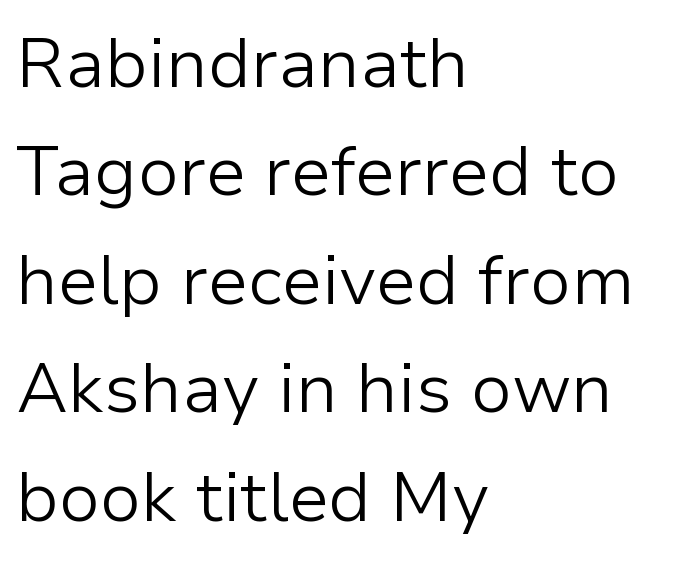
Q: Is the text bold? A: No.
Q: Is the text italic (slanted)? A: No, it is upright.
Q: Is the typeface a serif or a sans-serif typeface? A: Sans-serif.
Q: Is the text underlined? A: No.
Q: How is the paragraph aligned? A: Left-aligned.
Q: Is the spacing between letters normal or unusually wide? A: Normal.
Q: Is the spacing between lines tight, normal or loose? A: Normal.
Q: Width (condensed, normal, or wide)? A: Normal.
Q: Stroke contrast? A: Low.
Q: x-height? A: Medium.
Q: Monospaced? A: No.
